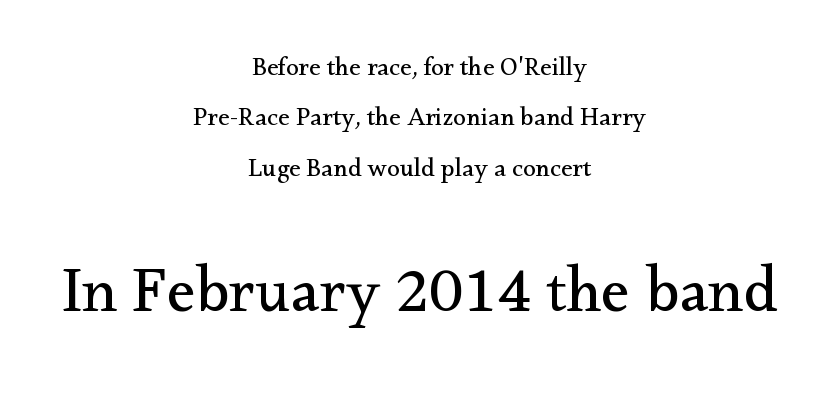
Q: Is the text bold? A: No.
Q: Is the text italic (slanted)? A: No, it is upright.
Q: Is the typeface a serif or a sans-serif typeface? A: Serif.
Q: Is the text underlined? A: No.
Q: How is the paragraph aligned? A: Centered.
Q: Is the spacing between letters normal or unusually wide? A: Normal.
Q: Is the spacing between lines tight, normal or loose? A: Loose.
Q: Which block of text is set in a larger size, the first (top) or the second (bottom)? A: The second (bottom) one.
Q: Width (condensed, normal, or wide)? A: Normal.
Q: Stroke contrast? A: Medium.
Q: x-height? A: Small.
Q: Monospaced? A: No.
